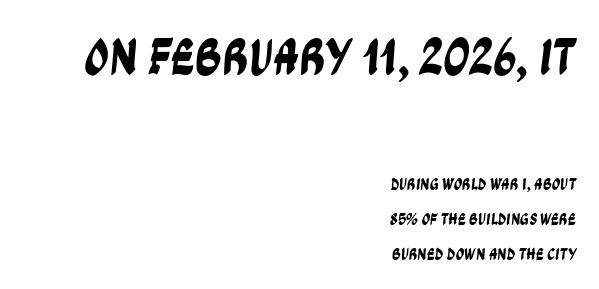
{"serif": "no", "width": "condensed", "stroke_contrast": "low", "x_height": "large", "monospaced": "no", "underline": "no", "align": "right", "line_spacing": "loose", "line_spacing_ratio": 2.08, "letter_spacing": "normal", "letter_spacing_em": 0.0, "larger_block": "first", "size_ratio": 3.06, "glyph_px": 52}
